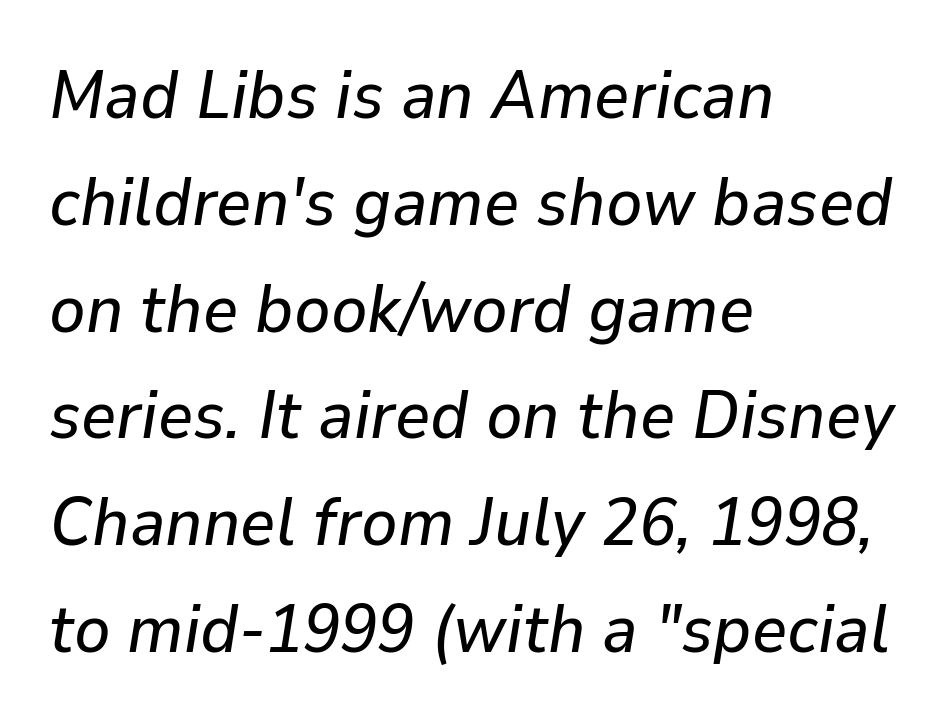
Q: Is the text italic (slanted)? A: Yes, it leans right by about 9 degrees.
Q: Is the text underlined? A: No.
Q: How is the paragraph aligned? A: Left-aligned.
Q: Is the spacing between letters normal or unusually wide? A: Normal.
Q: Is the spacing between lines tight, normal or loose? A: Normal.
Q: Width (condensed, normal, or wide)? A: Normal.
Q: Stroke contrast? A: Low.
Q: x-height? A: Medium.
Q: Monospaced? A: No.
